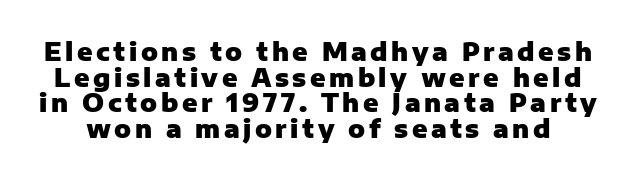
The image shows 25 px bold type, upright; set tight line spacing (1.03x), not underlined.
